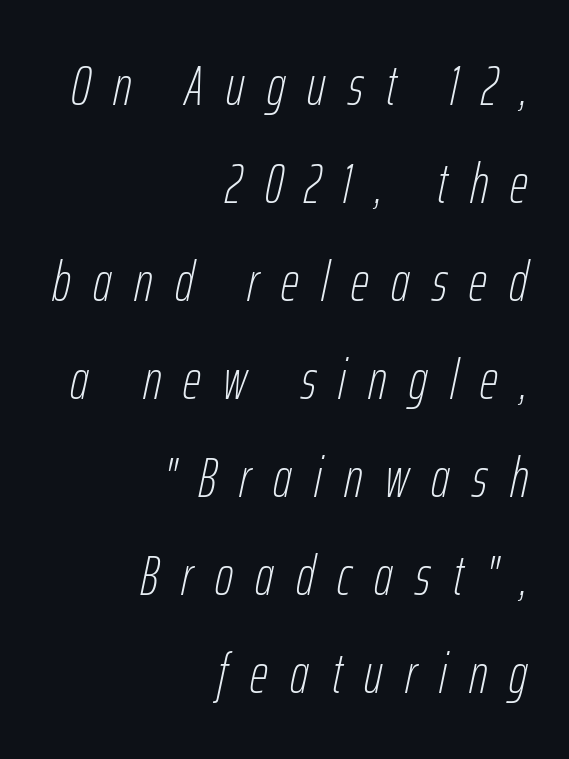
The image shows 56 px thin, condensed type, italic (leaning right); set right-aligned, line spacing 1.75x, unusually wide letter spacing (+0.4 em), not underlined; low stroke contrast and a medium x-height.
